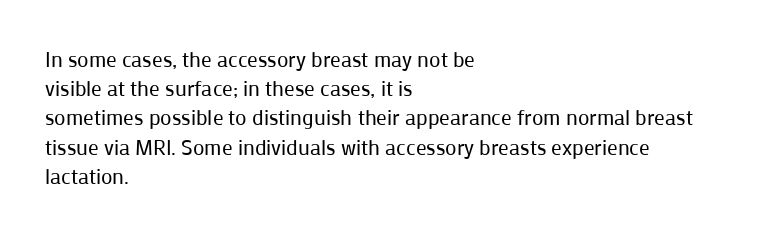
Q: Is the text bold? A: No.
Q: Is the text italic (slanted)? A: No, it is upright.
Q: Is the text underlined? A: No.
Q: How is the paragraph aligned? A: Left-aligned.
Q: Is the spacing between letters normal or unusually wide? A: Normal.
Q: Is the spacing between lines tight, normal or loose? A: Normal.
